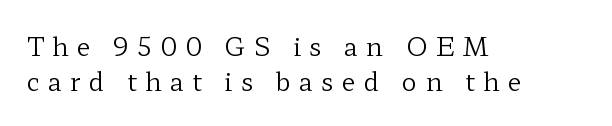
Q: Is the text bold? A: No.
Q: Is the text italic (slanted)? A: No, it is upright.
Q: Is the text underlined? A: No.
Q: How is the paragraph aligned? A: Left-aligned.
Q: Is the spacing between letters normal or unusually wide? A: Unusually wide.
Q: Is the spacing between lines tight, normal or loose? A: Normal.
